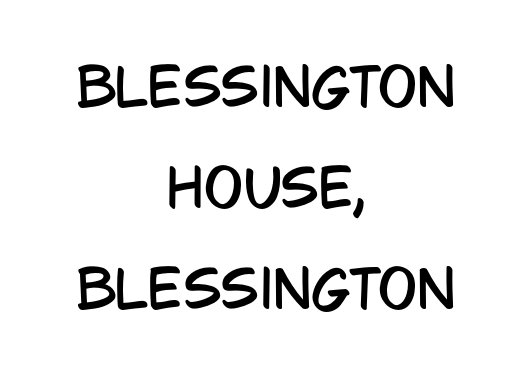
The image shows 52 px condensed sans-serif type, upright; set centered, loose line spacing (1.94x), normal letter spacing, not underlined; low stroke contrast and a large x-height.
